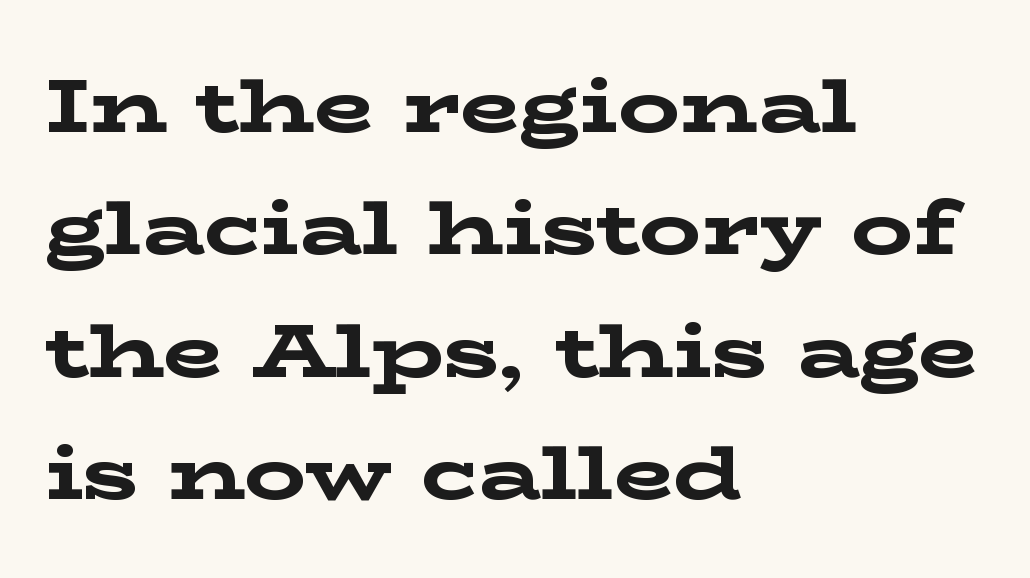
The face used here is rendered with its standard letterfit. Regular leading. You could not count columns in this text — the font is proportionally spaced. Each line starts at the same left margin while the right side varies.
